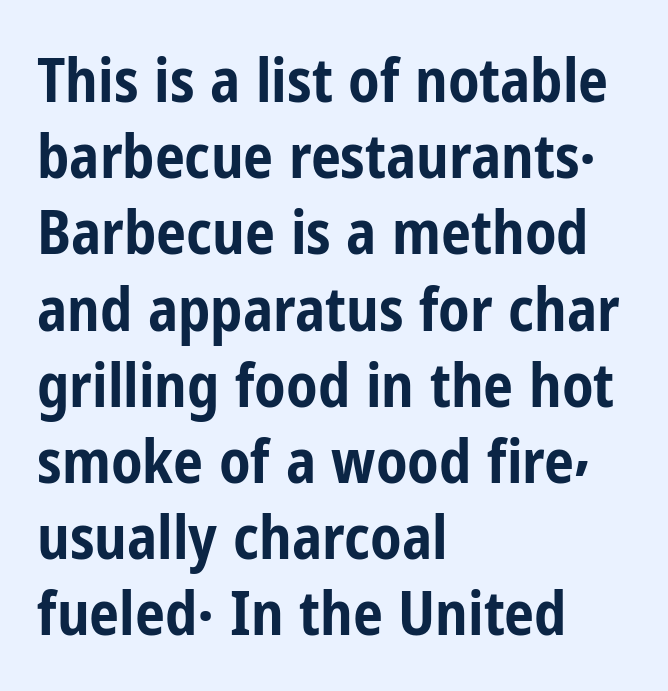
Q: Is the text bold? A: Yes.
Q: Is the text italic (slanted)? A: No, it is upright.
Q: Is the typeface a serif or a sans-serif typeface? A: Sans-serif.
Q: Is the text underlined? A: No.
Q: How is the paragraph aligned? A: Left-aligned.
Q: Is the spacing between letters normal or unusually wide? A: Normal.
Q: Is the spacing between lines tight, normal or loose? A: Normal.
Q: Width (condensed, normal, or wide)? A: Condensed.
Q: Stroke contrast? A: Low.
Q: x-height? A: Medium.
Q: Monospaced? A: No.
